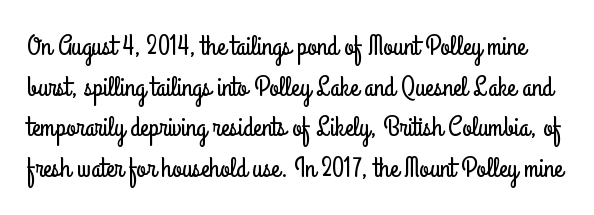
The rendering uses natural spacing where letterforms have individual widths. Tracking value appears to be zero — textbook default spacing. A normal amount of white space separates one row of letters from the next. In terms of letterform style, serifs are entirely absent. The passage shown is not underscored anywhere.
